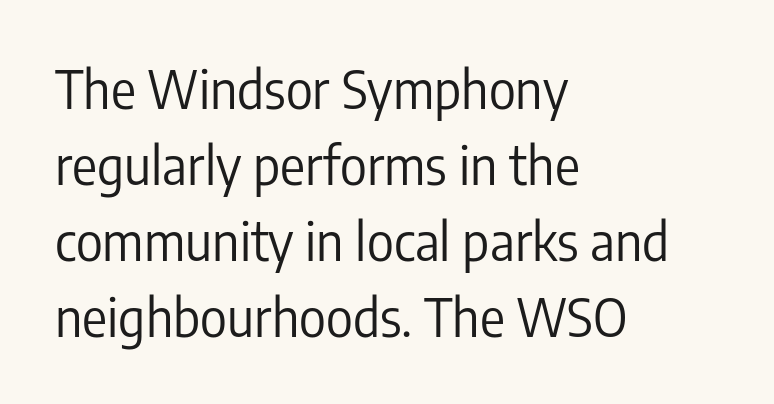
{"serif": "no", "italic": "no", "bold": "no", "weight": "regular", "width": "condensed", "stroke_contrast": "low", "x_height": "medium", "monospaced": "no", "underline": "no", "align": "left", "line_spacing": "normal", "line_spacing_ratio": 1.46, "letter_spacing": "normal", "letter_spacing_em": 0.0, "glyph_px": 52}
